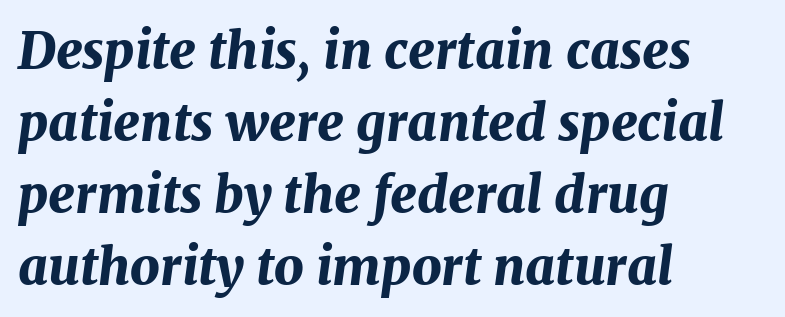
Does extra space separate the letters? No, they use regular spacing. The typesetter chose a ragged-right arrangement here. Each letter keeps its own natural width here, so spacing adapts to shape. Observe the lean: these are italic letterforms. These lines carry a lot of weight — the face is fully bold. Check under the words: just untouched page.
